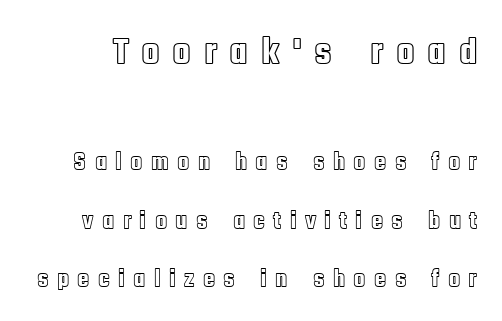
The gaps between neighbouring characters are conspicuously large. Glance below the letters and you will spot only blank space. The passage shown is typed in a proportional face where columns would drift. The first block has been scaled up relative to the second. The lettering stays uniformly vertical, giving the passage a roman look.
